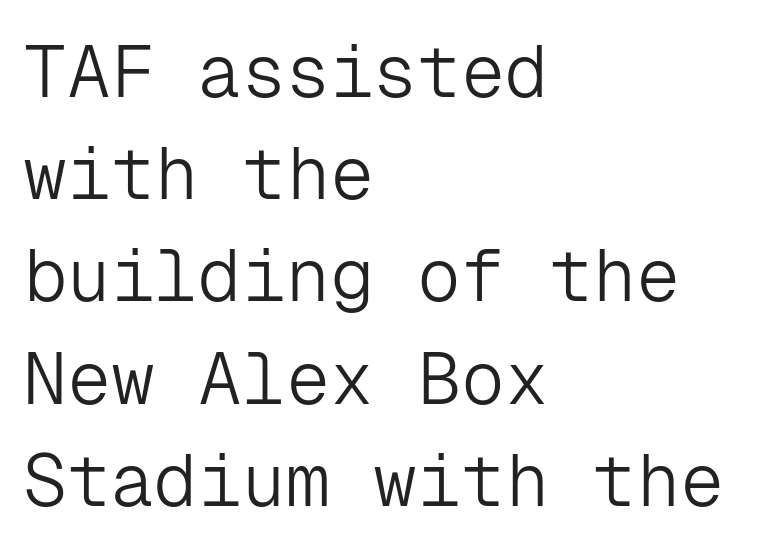
The image shows 73 px light sans-serif type, upright, monospaced; set left-aligned, normal line spacing (1.4x), normal letter spacing, not underlined; low stroke contrast and a medium x-height.
